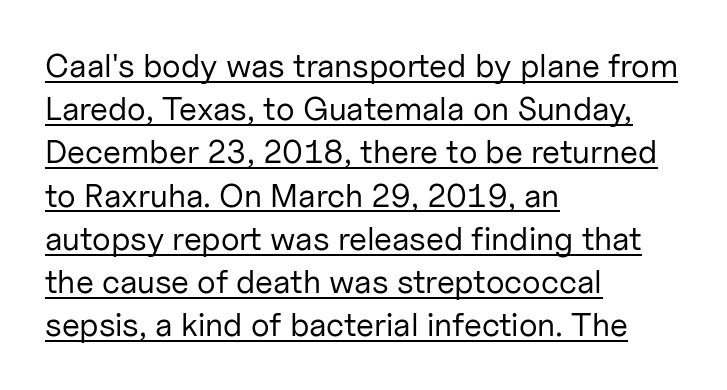
The words here are underlined. Words appear dense and cohesive because spacing is normal. Weight: regular or lighter. Notice how descenders clear the ascenders below comfortably — that's standard leading.
